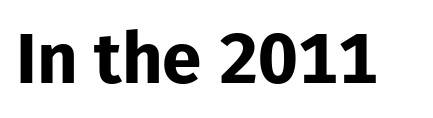
The axis of the letterforms is exactly vertical. Default kerning and tracking; the words read as compact shapes. The typeface chosen for these lines omits serifs. Emphasis by weight is at full strength: bold.
